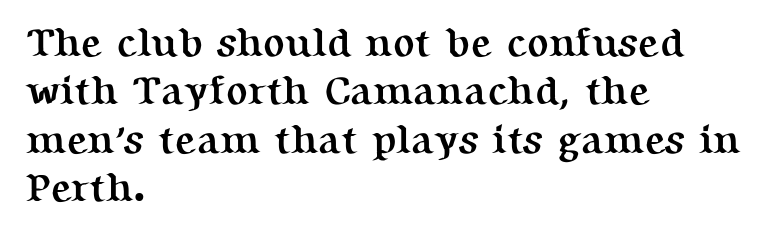
Heft: maximum for text — a bold. Rule under the text: the space is simply empty. Ordinary non-slanted type is in use. The rendering uses natural spacing where letterforms have individual widths.
